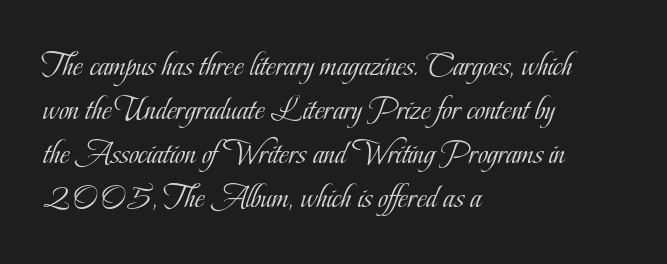
{"serif": "yes", "bold": "no", "weight": "light", "width": "condensed", "stroke_contrast": "low", "x_height": "small", "monospaced": "no", "underline": "no", "align": "left", "line_spacing": "normal", "line_spacing_ratio": 1.29, "letter_spacing": "normal", "letter_spacing_em": 0.0, "glyph_px": 34}
